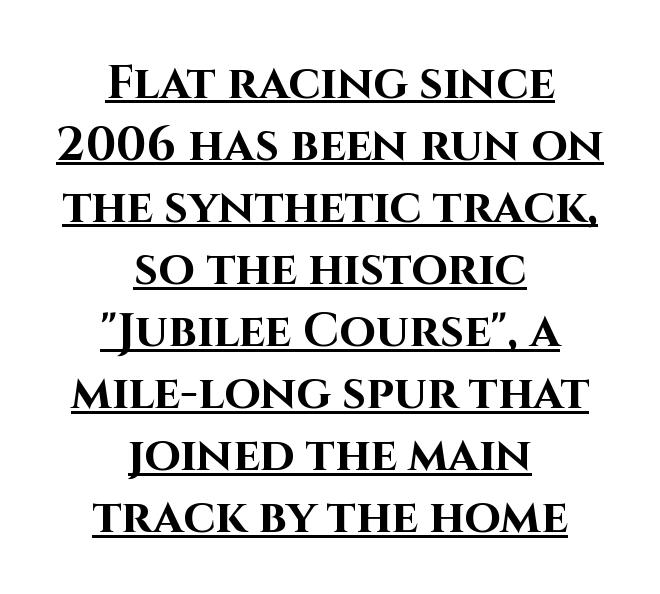
{"serif": "no", "italic": "no", "bold": "yes", "weight": "bold", "width": "normal", "stroke_contrast": "high", "x_height": "large", "monospaced": "no", "underline": "yes", "align": "center", "line_spacing": "normal", "line_spacing_ratio": 1.32, "letter_spacing": "normal", "letter_spacing_em": 0.0, "glyph_px": 47}
